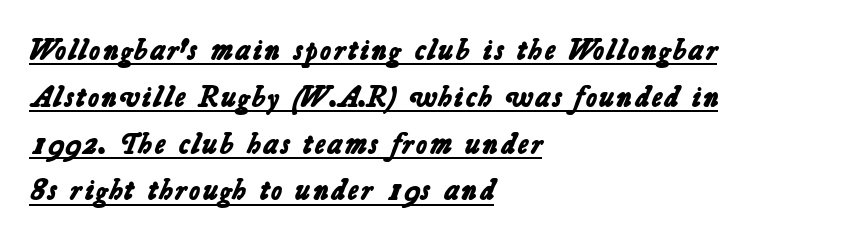
Q: Is the text bold? A: Yes.
Q: Is the typeface a serif or a sans-serif typeface? A: Sans-serif.
Q: Is the text underlined? A: Yes.
Q: How is the paragraph aligned? A: Left-aligned.
Q: Is the spacing between letters normal or unusually wide? A: Normal.
Q: Is the spacing between lines tight, normal or loose? A: Normal.
Q: Width (condensed, normal, or wide)? A: Normal.
Q: Stroke contrast? A: Low.
Q: x-height? A: Medium.
Q: Monospaced? A: No.
